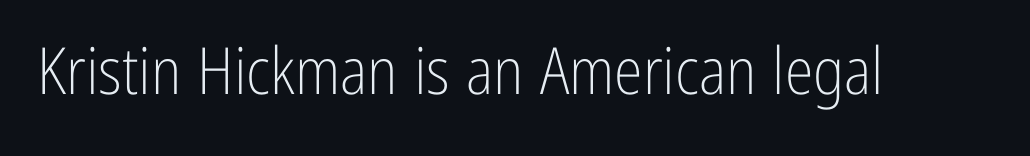
The image shows 65 px light, condensed sans-serif type, upright; set normal letter spacing, not underlined; low stroke contrast and a medium x-height.
